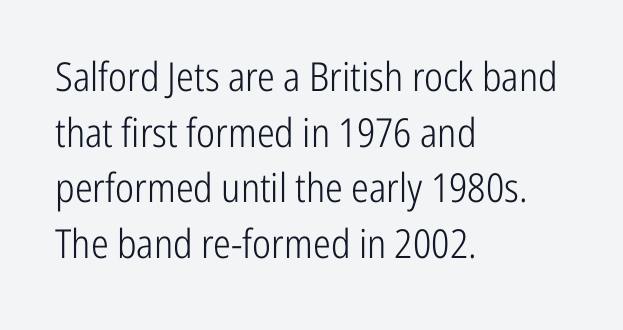
{"serif": "no", "italic": "no", "bold": "no", "weight": "light", "width": "condensed", "stroke_contrast": "low", "x_height": "medium", "monospaced": "no", "underline": "no", "align": "left", "line_spacing": "normal", "line_spacing_ratio": 1.39, "letter_spacing": "normal", "letter_spacing_em": 0.0, "glyph_px": 40}
